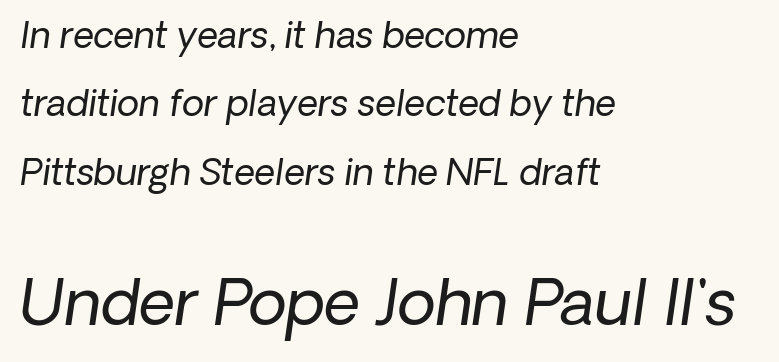
Tall strokes in this sample are angled rather than plumb. The baseline area is clear. These two chunks differ in scale, with the bottom chunk taking the larger measure. Character widths vary here, with narrow letters taking less room than wide ones. The weight would be labelled regular, book, light, or lighter still. Short and long lines alike share a common starting point at left.
